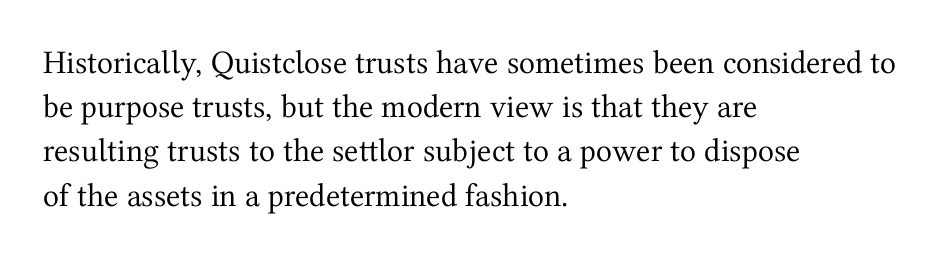
Q: Is the text bold? A: No.
Q: Is the text italic (slanted)? A: No, it is upright.
Q: Is the typeface a serif or a sans-serif typeface? A: Serif.
Q: Is the text underlined? A: No.
Q: How is the paragraph aligned? A: Left-aligned.
Q: Is the spacing between letters normal or unusually wide? A: Normal.
Q: Is the spacing between lines tight, normal or loose? A: Normal.
Q: Width (condensed, normal, or wide)? A: Normal.
Q: Stroke contrast? A: Medium.
Q: x-height? A: Medium.
Q: Monospaced? A: No.
